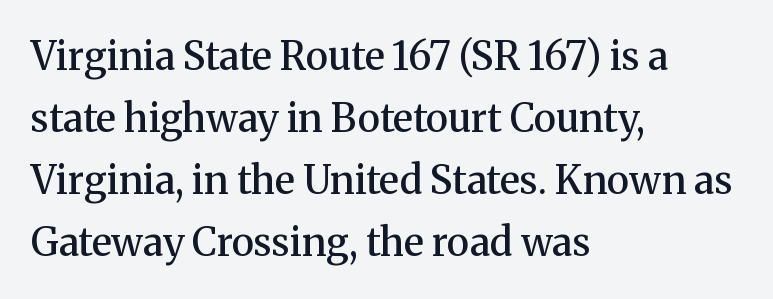
The image shows 39 px semibold serif type, upright; set left-aligned, normal line spacing (1.59x), normal letter spacing, not underlined; medium stroke contrast and a medium x-height.
